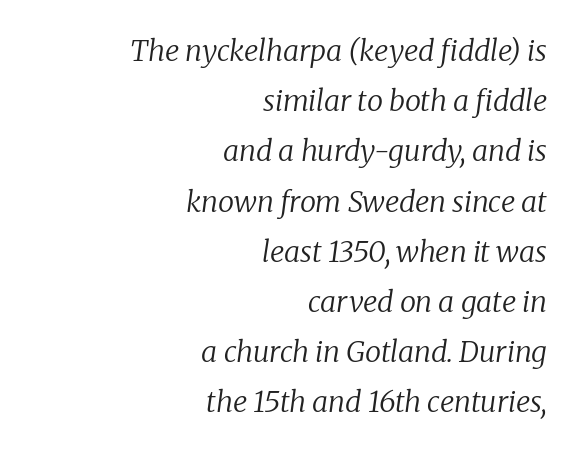
Q: Is the text bold? A: No.
Q: Is the text italic (slanted)? A: Yes, it leans right by about 8 degrees.
Q: Is the typeface a serif or a sans-serif typeface? A: Serif.
Q: Is the text underlined? A: No.
Q: How is the paragraph aligned? A: Right-aligned.
Q: Is the spacing between letters normal or unusually wide? A: Normal.
Q: Width (condensed, normal, or wide)? A: Normal.
Q: Stroke contrast? A: Low.
Q: x-height? A: Medium.
Q: Monospaced? A: No.
